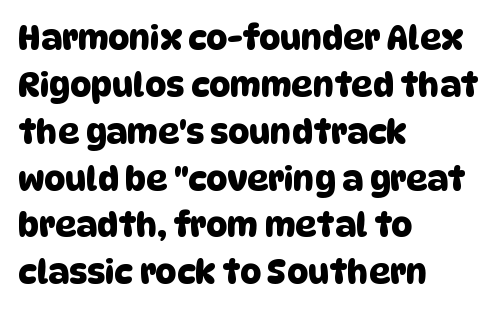
Is the letter spacing exaggerated? No — it looks like the ordinary default. Line spacing here is normal. The letters advance in unequal steps, a hallmark of proportional type. Grotesque or geometric, the face here clearly has no serifs. Unmarked baselines from the first word to the last.
